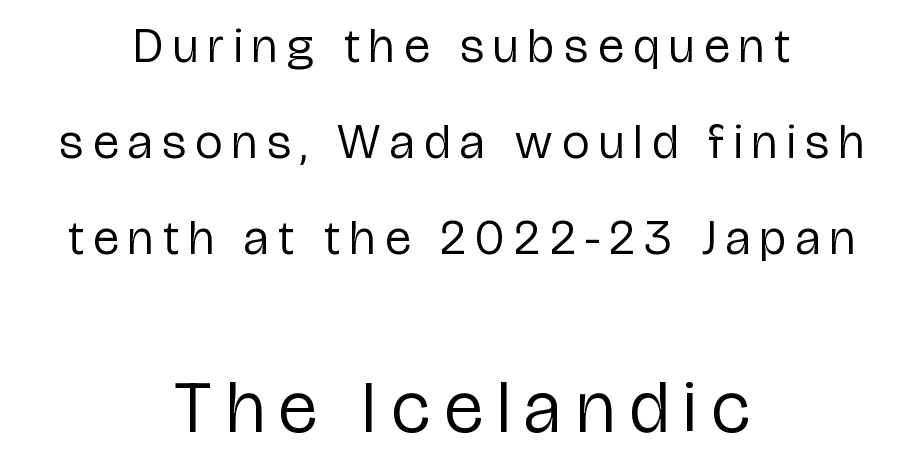
{"serif": "no", "italic": "no", "bold": "no", "weight": "regular", "width": "condensed", "stroke_contrast": "low", "x_height": "medium", "monospaced": "no", "underline": "no", "align": "center", "line_spacing": "loose", "line_spacing_ratio": 1.96, "letter_spacing": "wide", "letter_spacing_em": 0.2, "larger_block": "second", "size_ratio": 1.51, "glyph_px": 74}
